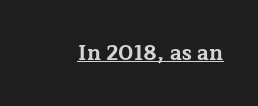
Q: Is the text bold? A: Yes.
Q: Is the text italic (slanted)? A: No, it is upright.
Q: Is the text underlined? A: Yes.
Q: Is the spacing between letters normal or unusually wide? A: Normal.
